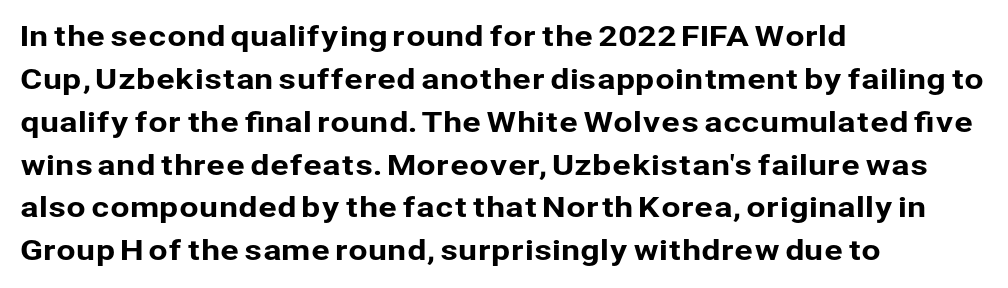
Varying glyph widths throughout — classic text-font behaviour. Only glyphs here, with clear space below each row. The designer went with a sans here, leaving each stem footless. You could call the tracking neutral — neither tight nor loose.
